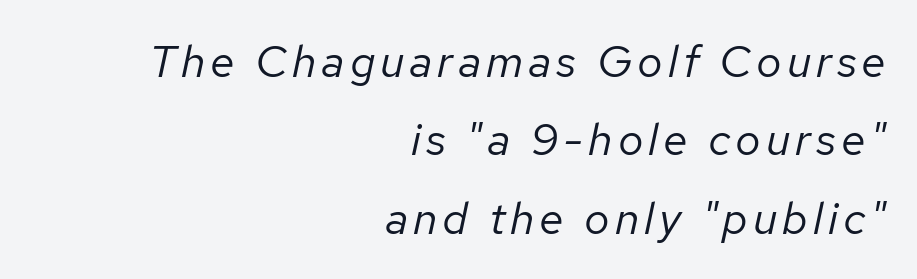
Q: Is the text bold? A: No.
Q: Is the text italic (slanted)? A: Yes, it leans right by about 12 degrees.
Q: Is the text underlined? A: No.
Q: How is the paragraph aligned? A: Right-aligned.
Q: Width (condensed, normal, or wide)? A: Normal.
Q: Stroke contrast? A: Low.
Q: x-height? A: Medium.
Q: Monospaced? A: No.
